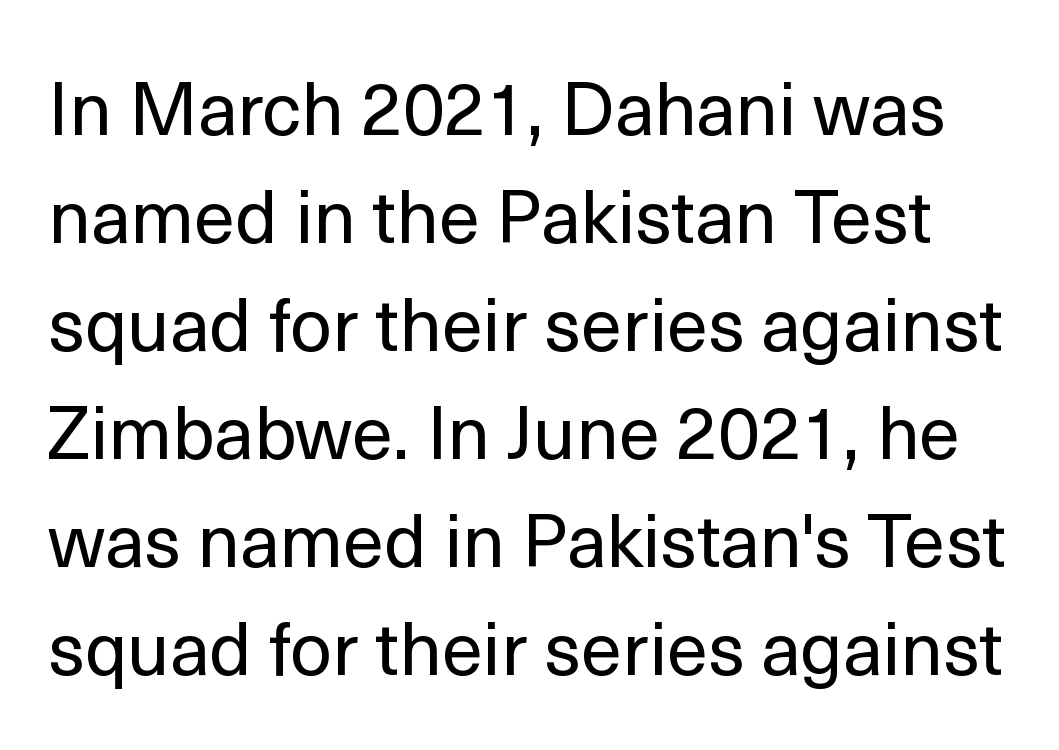
Q: Is the text bold? A: No.
Q: Is the text italic (slanted)? A: No, it is upright.
Q: Is the typeface a serif or a sans-serif typeface? A: Sans-serif.
Q: Is the text underlined? A: No.
Q: Is the spacing between letters normal or unusually wide? A: Normal.
Q: Is the spacing between lines tight, normal or loose? A: Normal.
Q: Width (condensed, normal, or wide)? A: Normal.
Q: x-height? A: Medium.
Q: Monospaced? A: No.
